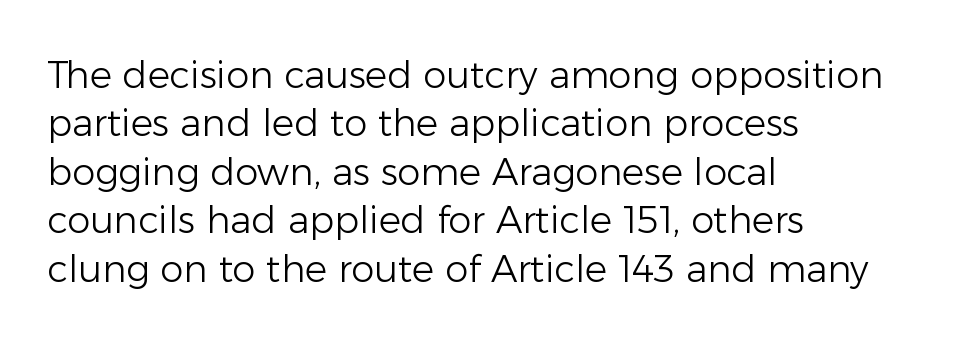
This is the regular roman posture of the typeface. Counters stay open thanks to moderate or lighter strokes. Anything drawn beneath the words? Only blank space. One-word summary of the alignment: left.
